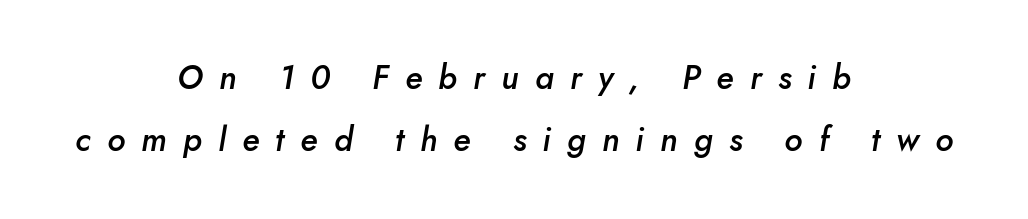
{"italic": "yes", "lean": "right", "slant_degrees": 10, "bold": "semi", "weight": "semibold", "width": "normal", "stroke_contrast": "low", "x_height": "small", "monospaced": "no", "underline": "no", "align": "center", "line_spacing_ratio": 1.88, "letter_spacing": "wide", "letter_spacing_em": 0.49, "glyph_px": 33}
